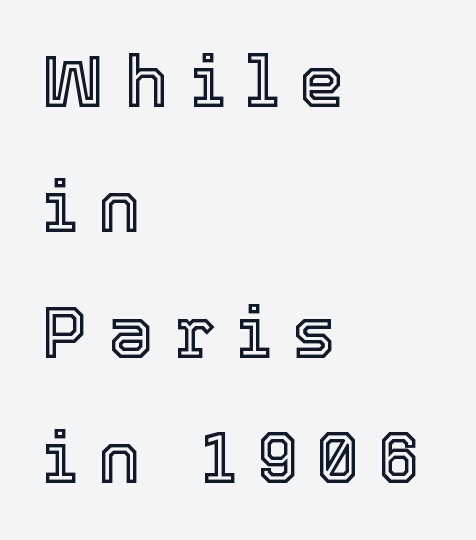
Q: Is the text italic (slanted)? A: No, it is upright.
Q: Is the text underlined? A: No.
Q: How is the paragraph aligned? A: Left-aligned.
Q: Is the spacing between letters normal or unusually wide? A: Unusually wide.
Q: Width (condensed, normal, or wide)? A: Normal.
Q: x-height? A: Medium.
Q: Monospaced? A: No.
